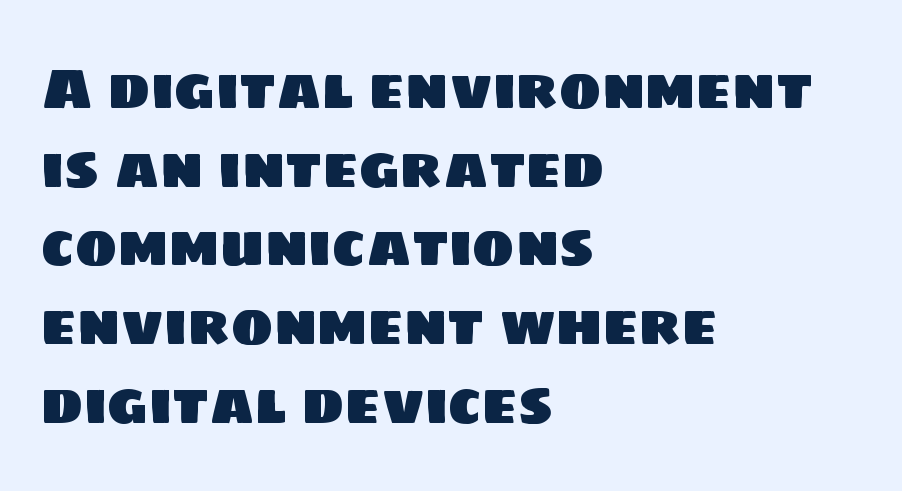
The glyphs are unaccompanied by any horizontal stroke below them. Regarding serifs, this sample does without them. Honestly, the letter spacing is just normal — you wouldn't notice it. In CSS terms this would be text-align: left. Character widths vary here, with narrow letters taking less room than wide ones. Whoever set this chose a conventional vertical rhythm.
